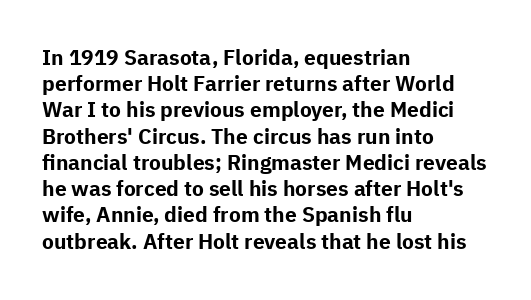
The image shows 21 px bold type, upright; set left-aligned, normal line spacing (1.25x), normal letter spacing, not underlined.
